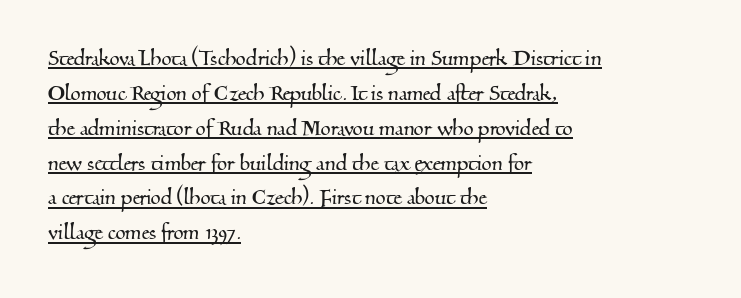
Q: Is the text underlined? A: Yes.
Q: How is the paragraph aligned? A: Left-aligned.
Q: Is the spacing between letters normal or unusually wide? A: Normal.
Q: Is the spacing between lines tight, normal or loose? A: Normal.
